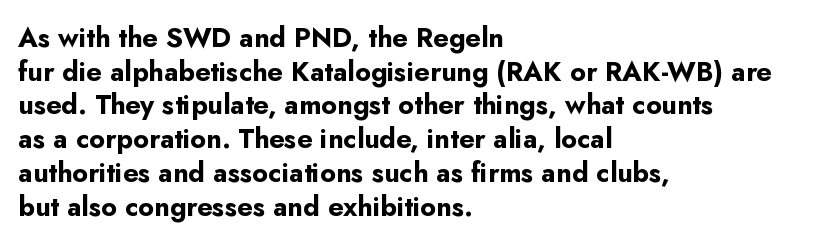
Q: Is the text bold? A: Yes.
Q: Is the text italic (slanted)? A: No, it is upright.
Q: Is the text underlined? A: No.
Q: How is the paragraph aligned? A: Left-aligned.
Q: Is the spacing between letters normal or unusually wide? A: Normal.
Q: Is the spacing between lines tight, normal or loose? A: Normal.
